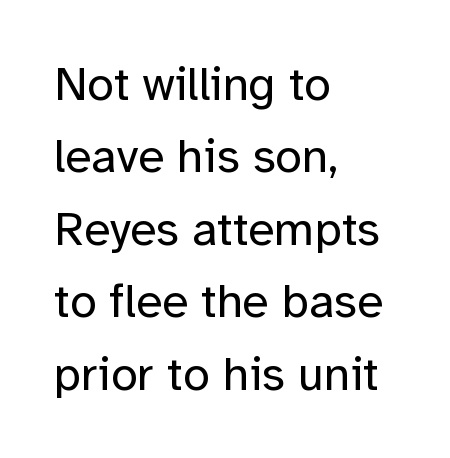
Stroke mass is kept to a normal reading level or below. This is the regular roman posture of the typeface. Leading: standard. Caption: standard tracking, unaltered. A classic flush-left, rag-right setting is used for this passage.
